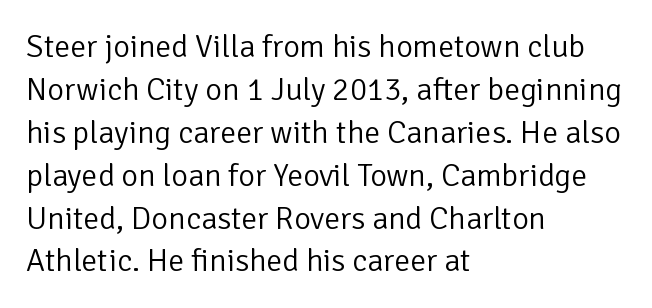
It's the straight-up-and-down kind of type. The rows are spaced the way most documents space them. The typesetter chose a ragged-right arrangement here. The space beneath each line is pristine and unruled. Words appear dense and cohesive because spacing is normal. Check where the strokes stop: nothing finishes them off — pure sans.
